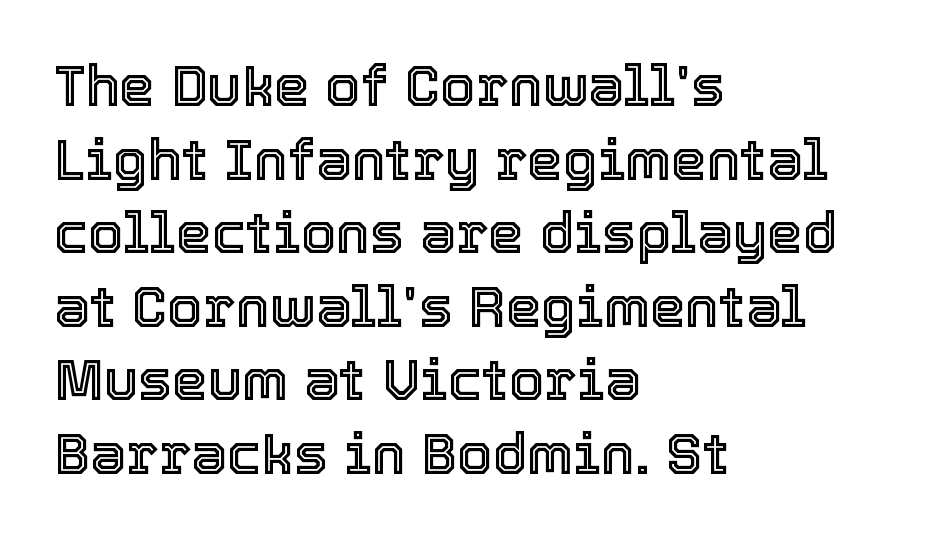
{"italic": "no", "width": "normal", "x_height": "medium", "monospaced": "no", "underline": "no", "align": "left", "line_spacing": "normal", "line_spacing_ratio": 1.29, "letter_spacing": "normal", "letter_spacing_em": 0.0, "glyph_px": 57}
